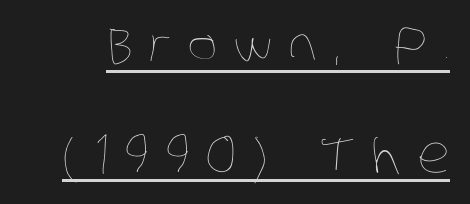
{"bold": "no", "weight": "thin", "width": "condensed", "stroke_contrast": "low", "x_height": "large", "monospaced": "no", "underline": "yes", "line_spacing": "loose", "line_spacing_ratio": 2.14, "letter_spacing": "wide", "letter_spacing_em": 0.31, "glyph_px": 51}
